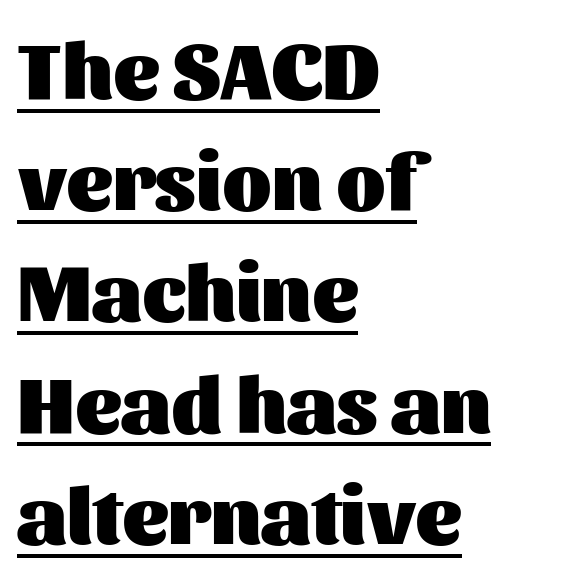
The image shows 80 px heavy sans-serif type, upright; set left-aligned, normal line spacing (1.39x), normal letter spacing, underlined; medium stroke contrast and a medium x-height.
